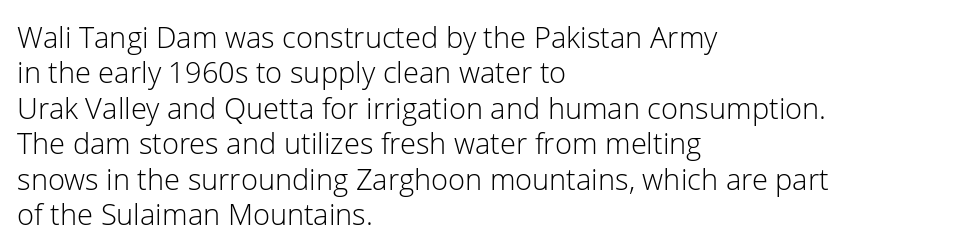
{"serif": "no", "italic": "no", "bold": "no", "weight": "light", "width": "normal", "stroke_contrast": "low", "x_height": "medium", "monospaced": "no", "underline": "no", "align": "left", "line_spacing_ratio": 1.22, "letter_spacing": "normal", "letter_spacing_em": 0.0, "glyph_px": 29}
